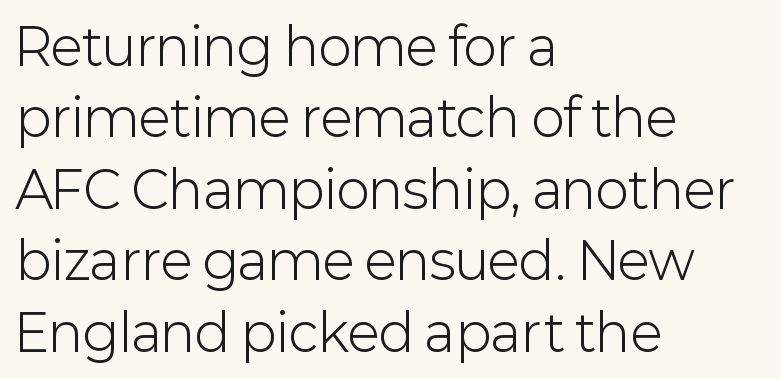
Q: Is the text bold? A: No.
Q: Is the text italic (slanted)? A: No, it is upright.
Q: Is the typeface a serif or a sans-serif typeface? A: Sans-serif.
Q: Is the text underlined? A: No.
Q: How is the paragraph aligned? A: Left-aligned.
Q: Is the spacing between letters normal or unusually wide? A: Normal.
Q: Is the spacing between lines tight, normal or loose? A: Normal.
Q: Width (condensed, normal, or wide)? A: Normal.
Q: Stroke contrast? A: Low.
Q: x-height? A: Medium.
Q: Monospaced? A: No.
